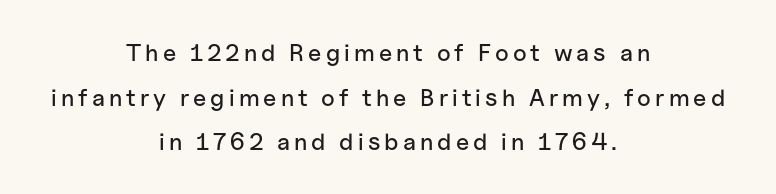
The letters stand upright; this is a roman face. Each row of text sits above clean, open space. Line starts and ends both wander, symmetrically.
